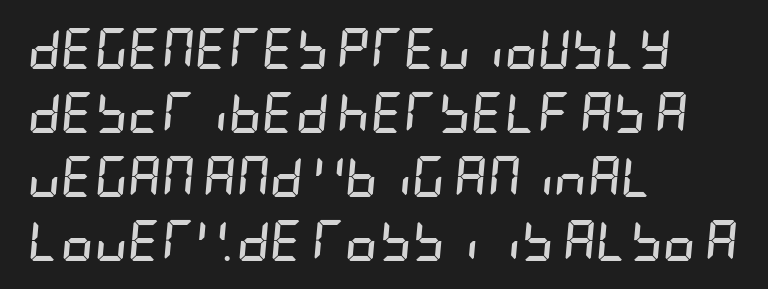
The line texture is even and compact thanks to regular tracking. Leading matches the norm, producing a regular column. All the whitespace from short lines collects on the right. Slanted lettering throughout. Descenders hang freely into open space.
